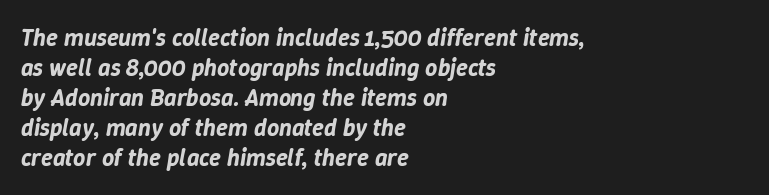
Alignment: flush left. Is there much room between lines? A standard amount, neither cramped nor airy. How are the letters spaced? Ordinarily, with no added tracking. The baseline area is clear. Tall strokes in this sample are angled rather than plumb.
